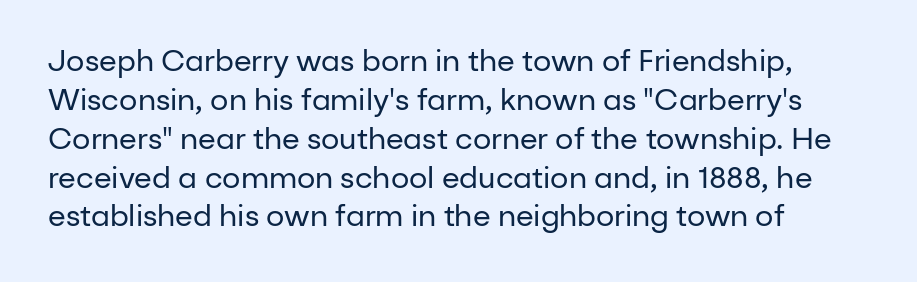
Q: Is the text bold? A: No.
Q: Is the text italic (slanted)? A: No, it is upright.
Q: Is the typeface a serif or a sans-serif typeface? A: Sans-serif.
Q: Is the text underlined? A: No.
Q: How is the paragraph aligned? A: Left-aligned.
Q: Is the spacing between letters normal or unusually wide? A: Normal.
Q: Is the spacing between lines tight, normal or loose? A: Normal.
Q: Width (condensed, normal, or wide)? A: Normal.
Q: Stroke contrast? A: Low.
Q: x-height? A: Medium.
Q: Monospaced? A: No.
